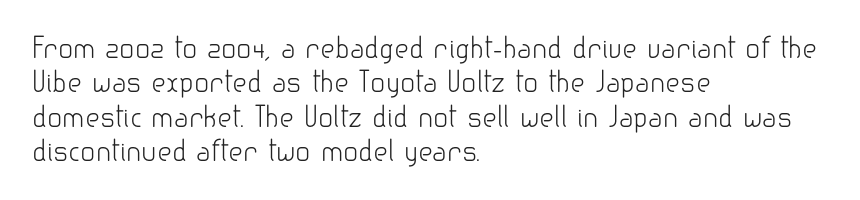
The paragraph shown leans on its left margin. The space directly below the letters is spotless. There is no visible air inserted between adjacent glyphs. This sample uses a sans-serif face.
